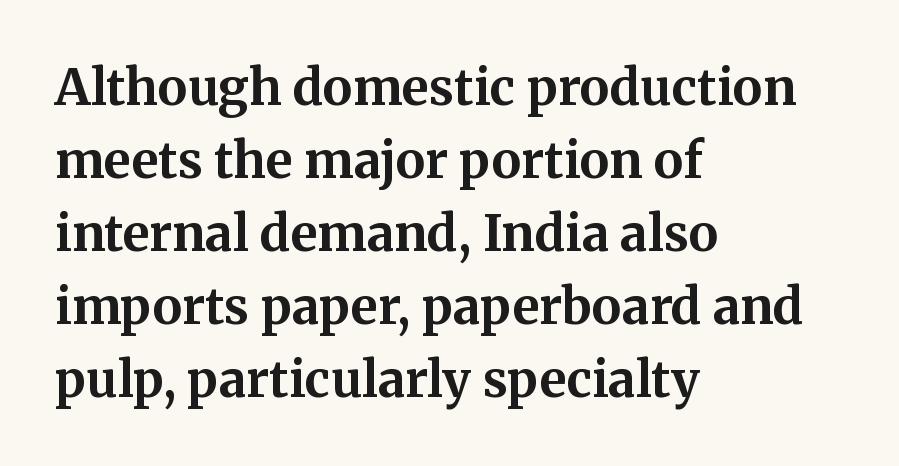
The image shows 50 px bold serif type, upright; set left-aligned, normal line spacing (1.46x), normal letter spacing, not underlined; medium stroke contrast and a medium x-height.
